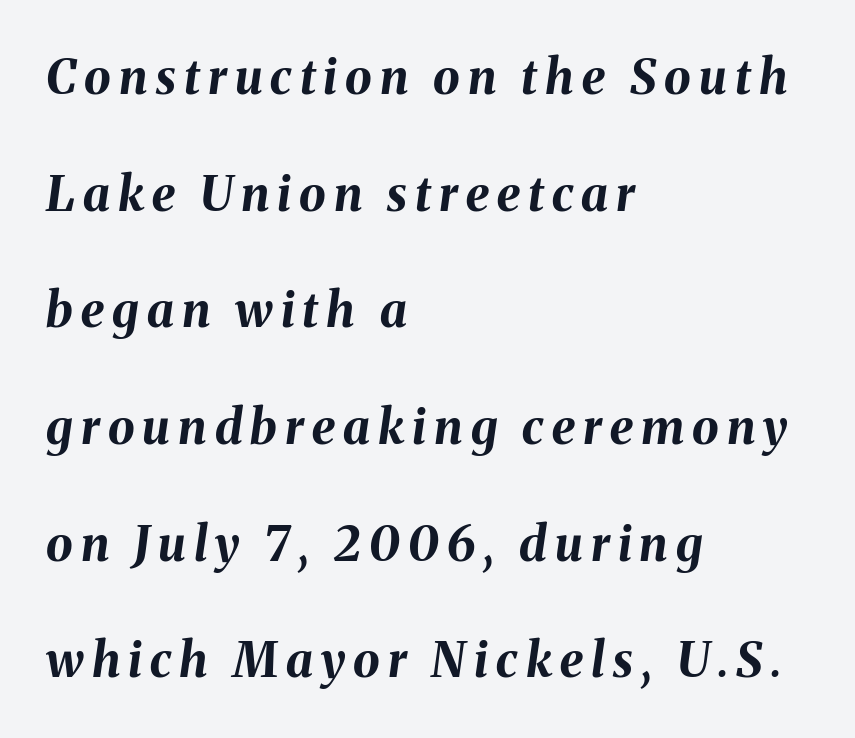
The image shows 48 px bold type, italic (leaning right); set left-aligned, loose line spacing (2.43x), not underlined; medium stroke contrast and a medium x-height.
